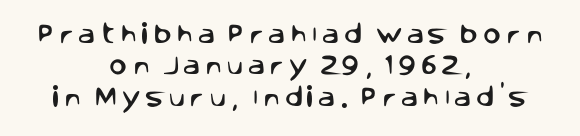
The image shows 22 px text type, upright; set centered, normal line spacing (1.43x), unusually wide letter spacing (+0.2 em), not underlined.
